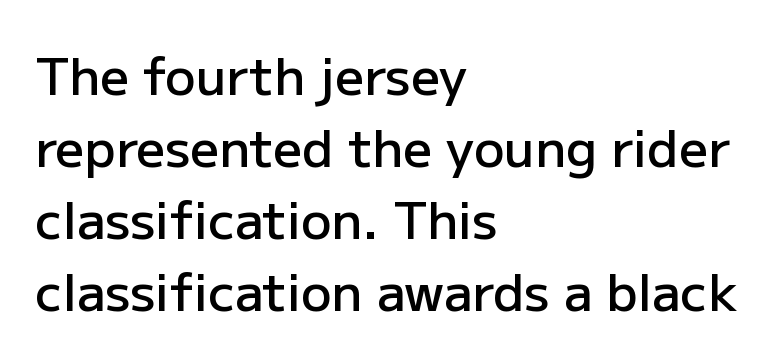
The words here are not underlined. Examine the stroke ends and you'll find no serifs. The letters are semibold — heavier than regular but short of a full bold. These lines are rendered in a variable-pitch font. Every character sits straight up, as roman type does.
